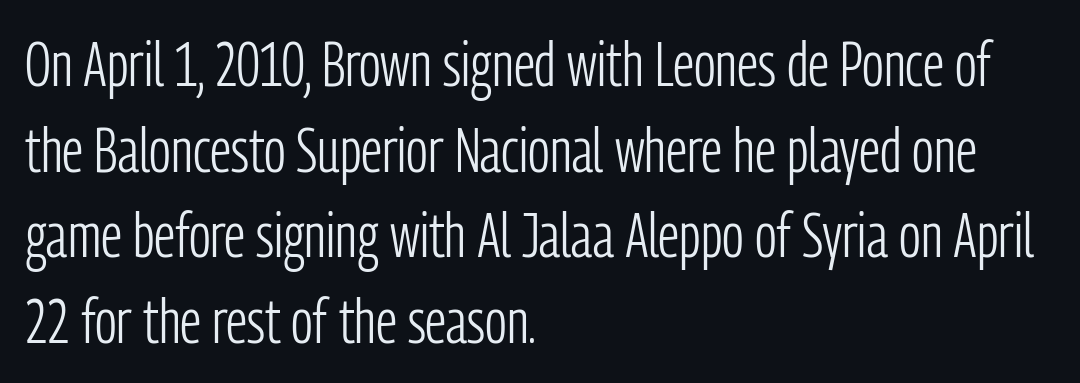
The image shows 62 px light, condensed sans-serif type, upright; set left-aligned, normal line spacing (1.38x), normal letter spacing, not underlined; low stroke contrast and a medium x-height.
